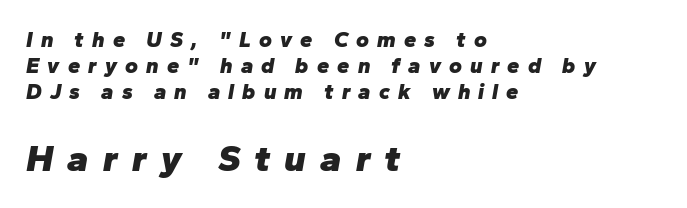
The specimen omits any rule beneath the text block's lines. Varying glyph widths throughout — classic text-font behaviour. Visually the block forms a straight wall on the left and a jagged coastline on the right. Honestly, the letter spacing is so wide it's the main thing you notice. A full-strength bold gives these letters their thick strokes. Does the bottom block carry the larger type? Yes, it does.
